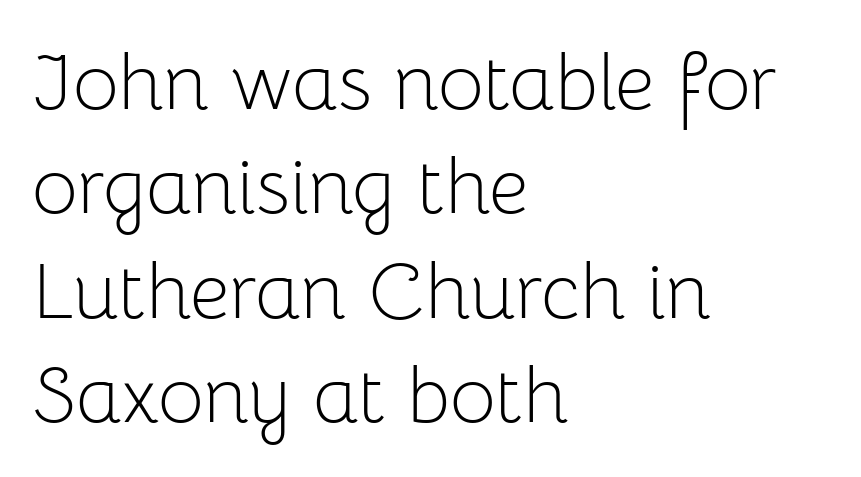
Q: Is the text bold? A: No.
Q: Is the text italic (slanted)? A: No, it is upright.
Q: Is the typeface a serif or a sans-serif typeface? A: Sans-serif.
Q: Is the text underlined? A: No.
Q: How is the paragraph aligned? A: Left-aligned.
Q: Is the spacing between letters normal or unusually wide? A: Normal.
Q: Is the spacing between lines tight, normal or loose? A: Normal.
Q: Width (condensed, normal, or wide)? A: Normal.
Q: Stroke contrast? A: Low.
Q: x-height? A: Medium.
Q: Monospaced? A: No.
